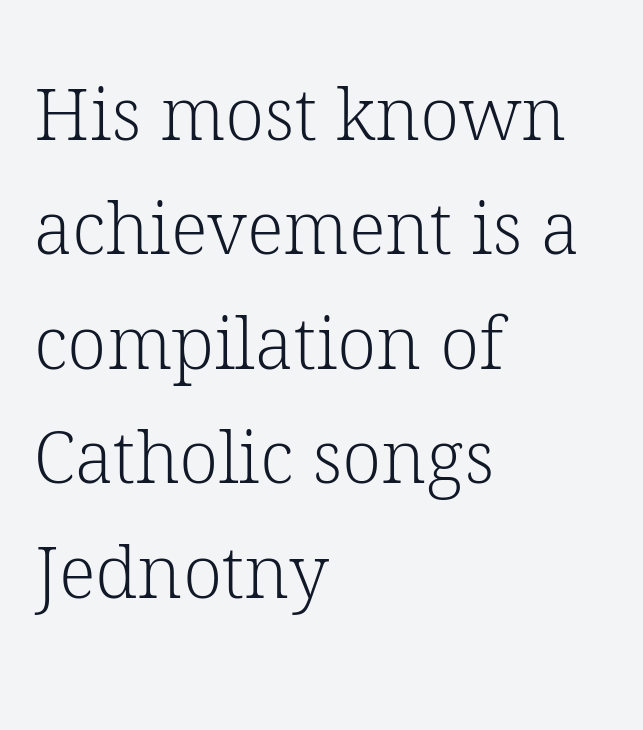
Q: Is the text bold? A: No.
Q: Is the text italic (slanted)? A: No, it is upright.
Q: Is the typeface a serif or a sans-serif typeface? A: Serif.
Q: Is the text underlined? A: No.
Q: How is the paragraph aligned? A: Left-aligned.
Q: Is the spacing between letters normal or unusually wide? A: Normal.
Q: Is the spacing between lines tight, normal or loose? A: Normal.
Q: Width (condensed, normal, or wide)? A: Normal.
Q: Stroke contrast? A: Low.
Q: x-height? A: Medium.
Q: Monospaced? A: No.
